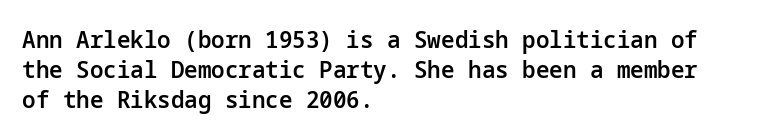
Q: Is the text bold? A: Semi-bold.
Q: Is the text italic (slanted)? A: No, it is upright.
Q: Is the text underlined? A: No.
Q: How is the paragraph aligned? A: Left-aligned.
Q: Is the spacing between letters normal or unusually wide? A: Normal.
Q: Is the spacing between lines tight, normal or loose? A: Normal.
